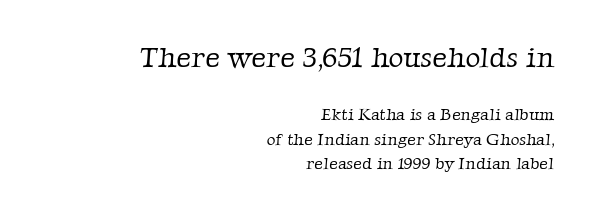
Is this a fixed-width face? No — the glyphs have proportional, varying widths. Does the type have serifs? Yes, each stem ends in a small foot. The rendering uses a moderate line-height, typical for paragraphs. Is the stroke heavy? The answer is a plain regular-or-lighter. Type size steps down from the first block to the second.
